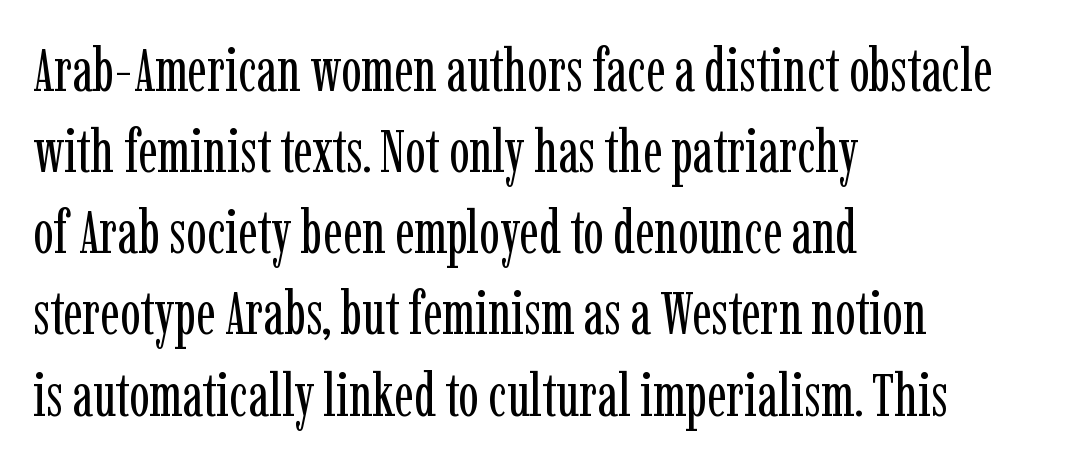
Weight: not bold — regular or lighter. A student would call this left alignment; a typographer would say flush left, rag right. The leading is moderate, giving the passage an even texture. You can tell it's not italic because the verticals are truly vertical. The characters display serif detailing at their extremities.
